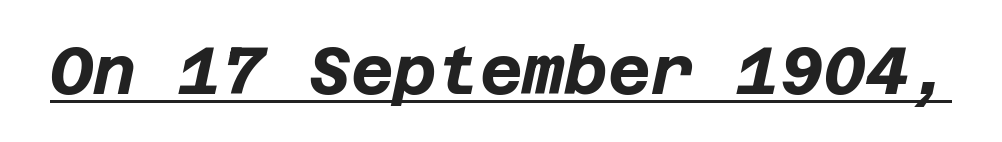
The image shows 66 px bold type, italic (leaning right); set normal letter spacing, underlined; low stroke contrast and a large x-height.
